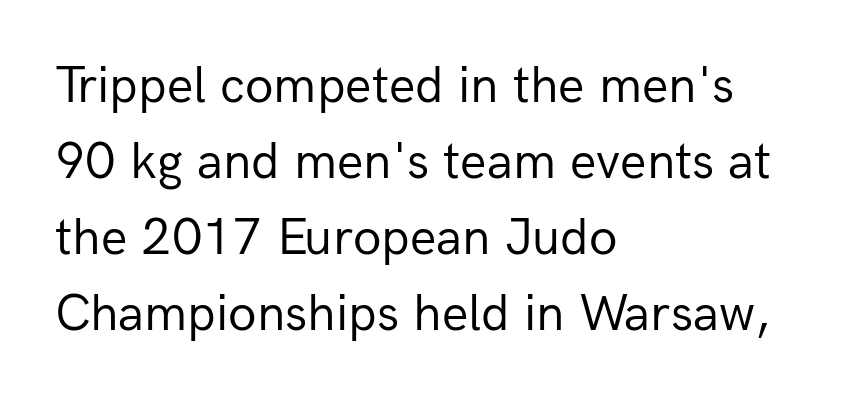
The image shows 52 px regular-weight sans-serif type, upright; set left-aligned, normal line spacing (1.46x), normal letter spacing, not underlined; low stroke contrast and a medium x-height.
